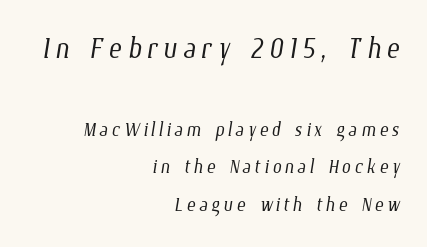
Q: Is the text bold? A: No.
Q: Is the text underlined? A: No.
Q: How is the paragraph aligned? A: Right-aligned.
Q: Is the spacing between lines tight, normal or loose? A: Normal.
Q: Which block of text is set in a larger size, the first (top) or the second (bottom)? A: The first (top) one.
Q: Width (condensed, normal, or wide)? A: Condensed.
Q: Stroke contrast? A: Low.
Q: x-height? A: Medium.
Q: Monospaced? A: No.
